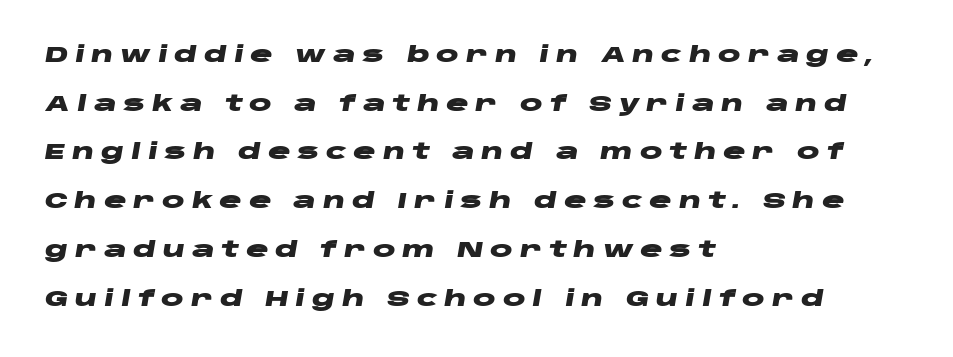
No word sits above an underline. Leading: increased. Glyph-to-glyph distance is far greater than everyday printed text. Emphasis-style slanted type is in use.
